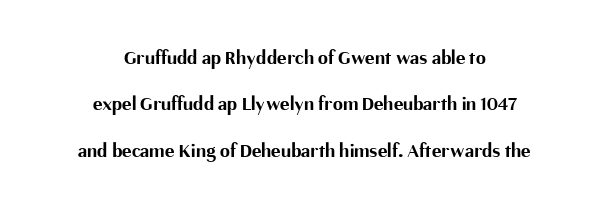
{"italic": "no", "bold": "yes", "underline": "no", "align": "center", "line_spacing": "loose", "line_spacing_ratio": 2.32, "letter_spacing": "normal", "letter_spacing_em": 0.0, "glyph_px": 20}
